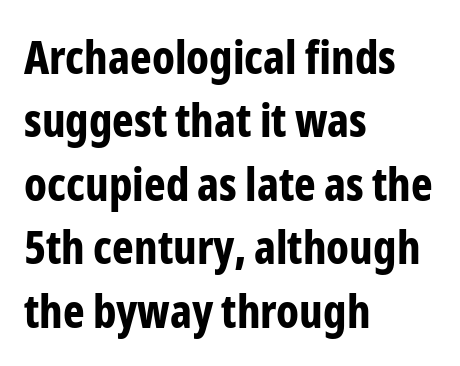
Q: Is the text bold? A: Yes.
Q: Is the text italic (slanted)? A: No, it is upright.
Q: Is the typeface a serif or a sans-serif typeface? A: Sans-serif.
Q: Is the text underlined? A: No.
Q: How is the paragraph aligned? A: Left-aligned.
Q: Is the spacing between letters normal or unusually wide? A: Normal.
Q: Is the spacing between lines tight, normal or loose? A: Normal.
Q: Width (condensed, normal, or wide)? A: Condensed.
Q: Stroke contrast? A: Low.
Q: x-height? A: Medium.
Q: Monospaced? A: No.
